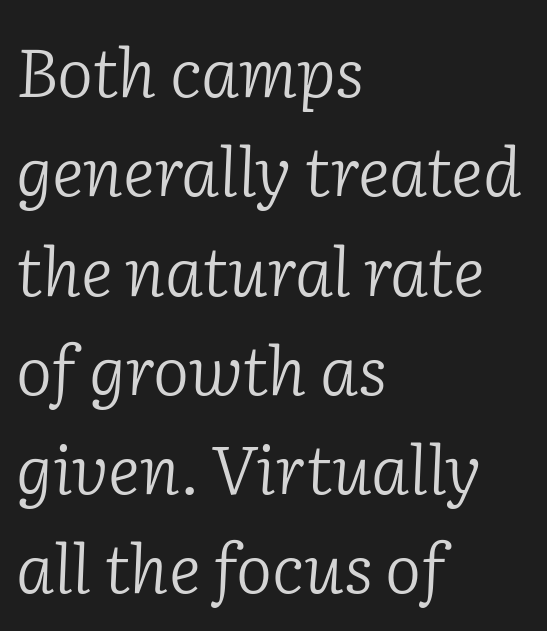
The image shows 68 px light serif type, italic (leaning right); set left-aligned, normal line spacing (1.46x), normal letter spacing, not underlined; low stroke contrast and a medium x-height.
